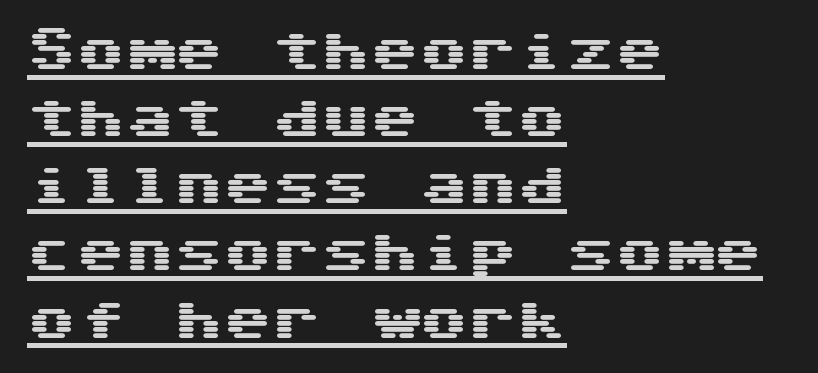
Q: Is the text italic (slanted)? A: No, it is upright.
Q: Is the typeface a serif or a sans-serif typeface? A: Sans-serif.
Q: Is the text underlined? A: Yes.
Q: How is the paragraph aligned? A: Left-aligned.
Q: Is the spacing between letters normal or unusually wide? A: Normal.
Q: Is the spacing between lines tight, normal or loose? A: Normal.
Q: Width (condensed, normal, or wide)? A: Wide.
Q: Stroke contrast? A: Medium.
Q: x-height? A: Medium.
